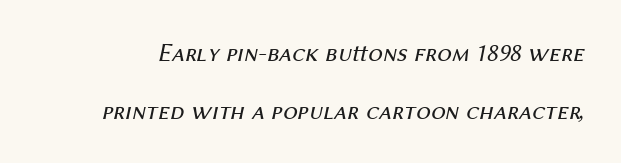
{"italic": "yes", "lean": "right", "slant_degrees": 12, "bold": "no", "underline": "no", "line_spacing": "loose", "line_spacing_ratio": 2.23, "letter_spacing": "normal", "letter_spacing_em": 0.0, "glyph_px": 26}
